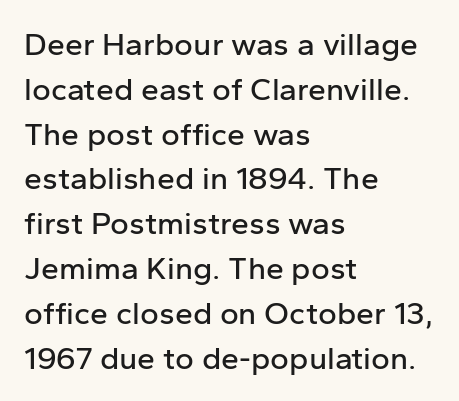
Q: Is the text italic (slanted)? A: No, it is upright.
Q: Is the typeface a serif or a sans-serif typeface? A: Sans-serif.
Q: Is the text underlined? A: No.
Q: How is the paragraph aligned? A: Left-aligned.
Q: Is the spacing between letters normal or unusually wide? A: Normal.
Q: Is the spacing between lines tight, normal or loose? A: Normal.
Q: Width (condensed, normal, or wide)? A: Normal.
Q: Stroke contrast? A: Low.
Q: x-height? A: Medium.
Q: Monospaced? A: No.
